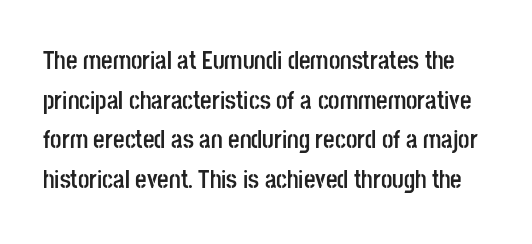
Words float on clear page, feet unadorned. The font is running at its bold setting. A typesetter would call this zero additional tracking. The type sits square on the baseline with zero lean. Rows of type keep a routine distance in the vertical direction.
